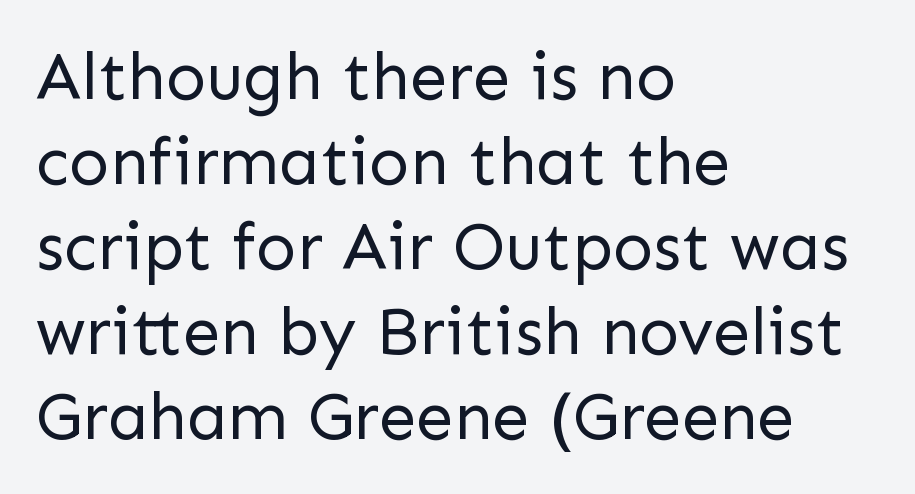
The rendering shows plain stroke endings on the letterforms — a sans-serif design. The passage shown stacks its lines at a standard gap. No extra tracking has been applied to these lines. Anything drawn beneath the words? Only blank space.
